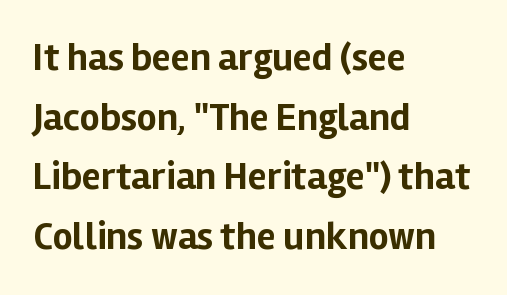
{"serif": "no", "italic": "no", "bold": "yes", "weight": "bold", "width": "normal", "stroke_contrast": "low", "x_height": "medium", "monospaced": "no", "underline": "no", "align": "left", "line_spacing": "normal", "line_spacing_ratio": 1.53, "letter_spacing": "normal", "letter_spacing_em": 0.0, "glyph_px": 39}
